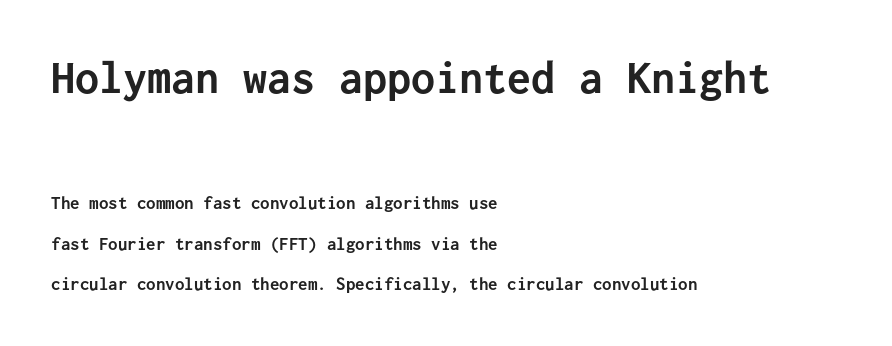
Q: Is the text bold? A: Yes.
Q: Is the text italic (slanted)? A: No, it is upright.
Q: Is the typeface a serif or a sans-serif typeface? A: Sans-serif.
Q: Is the text underlined? A: No.
Q: How is the paragraph aligned? A: Left-aligned.
Q: Is the spacing between letters normal or unusually wide? A: Normal.
Q: Is the spacing between lines tight, normal or loose? A: Loose.
Q: Which block of text is set in a larger size, the first (top) or the second (bottom)? A: The first (top) one.
Q: Width (condensed, normal, or wide)? A: Normal.
Q: Stroke contrast? A: Low.
Q: x-height? A: Medium.
Q: Monospaced? A: Yes.
